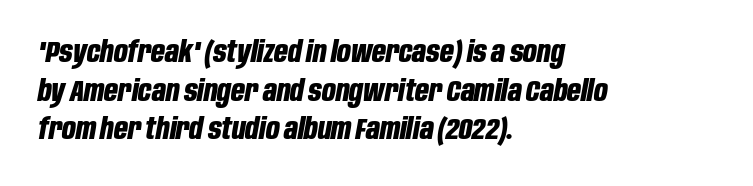
The image shows 30 px bold, condensed type, italic (leaning right); set left-aligned, normal line spacing (1.29x), normal letter spacing, not underlined; low stroke contrast and a large x-height.
